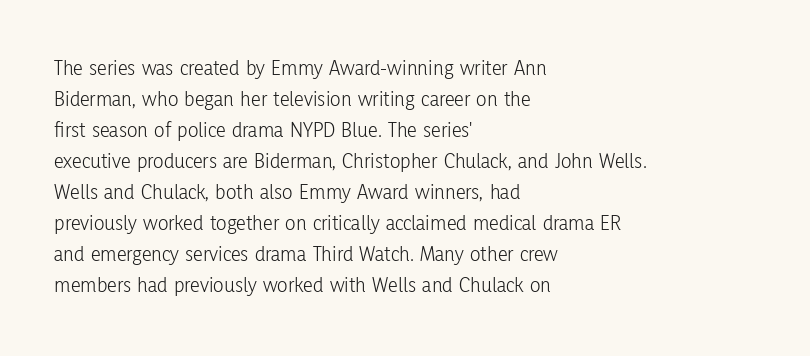
Q: Is the text bold? A: No.
Q: Is the text italic (slanted)? A: No, it is upright.
Q: Is the text underlined? A: No.
Q: How is the paragraph aligned? A: Left-aligned.
Q: Is the spacing between letters normal or unusually wide? A: Normal.
Q: Is the spacing between lines tight, normal or loose? A: Normal.
